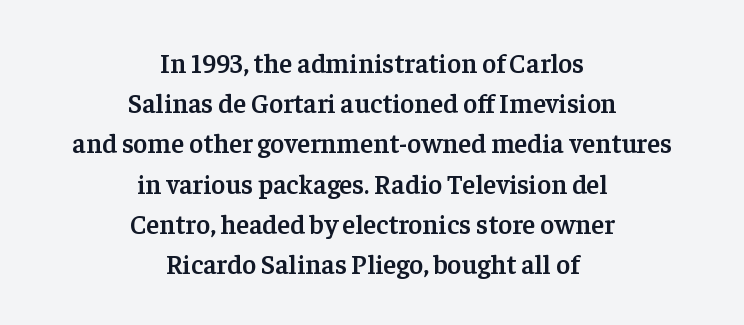
{"italic": "no", "bold": "semi", "underline": "no", "align": "center", "line_spacing": "normal", "line_spacing_ratio": 1.49, "letter_spacing": "normal", "letter_spacing_em": 0.0, "glyph_px": 27}
